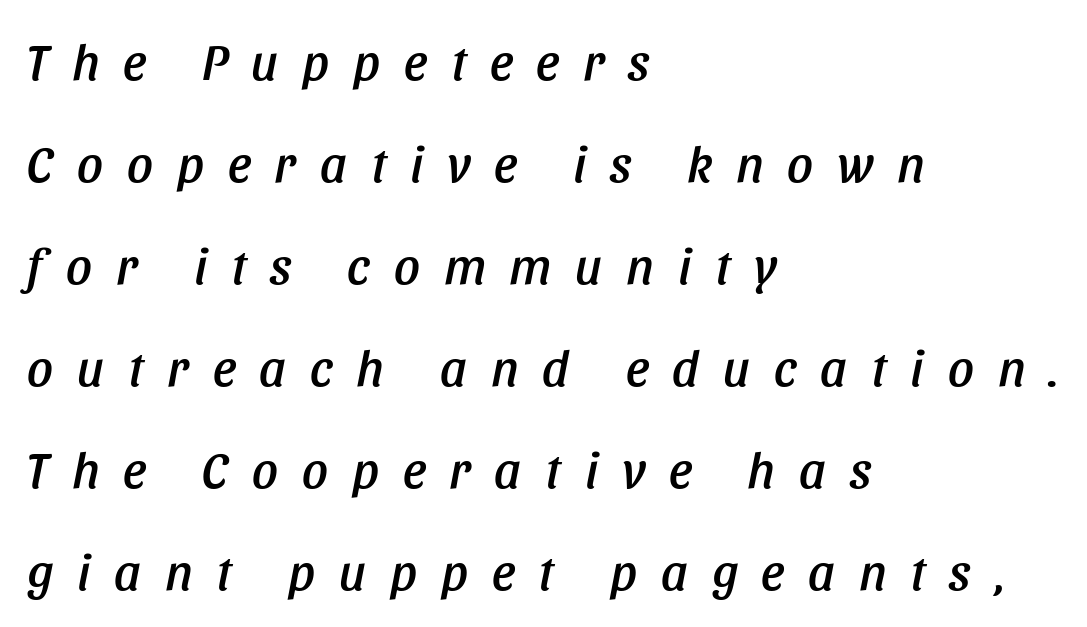
Vertically, the passage feels expansive, rows floating well apart. The typesetter chose a ragged-right arrangement here. The glyphs are unaccompanied by any horizontal stroke below them. Would a proofreader flag this as italicized? Yes. Here the designer chose a conventional face with non-uniform glyph widths.
